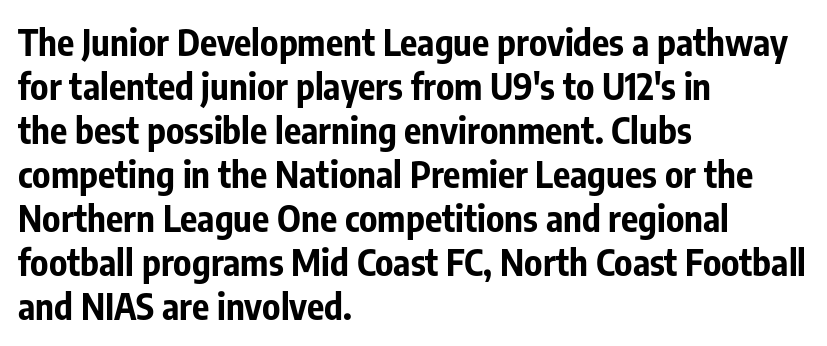
Q: Is the text bold? A: Yes.
Q: Is the text italic (slanted)? A: No, it is upright.
Q: Is the typeface a serif or a sans-serif typeface? A: Sans-serif.
Q: Is the text underlined? A: No.
Q: How is the paragraph aligned? A: Left-aligned.
Q: Is the spacing between letters normal or unusually wide? A: Normal.
Q: Width (condensed, normal, or wide)? A: Condensed.
Q: Stroke contrast? A: Low.
Q: x-height? A: Medium.
Q: Monospaced? A: No.
